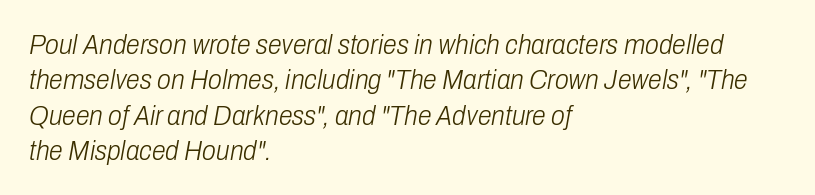
The image shows 28 px light, condensed type, italic (leaning right); set left-aligned, normal line spacing (1.26x), normal letter spacing, not underlined; low stroke contrast and a medium x-height.
